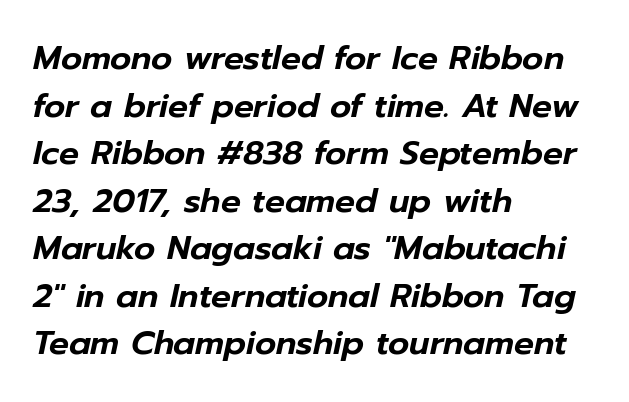
Slant detected: the letters are inclined. The rendering uses natural spacing where letterforms have individual widths. Whoever set this chose a conventional vertical rhythm. The type is set solid horizontally, with unmodified tracking. The foot of each line stays bare and open. A student would call this left alignment; a typographer would say flush left, rag right.
